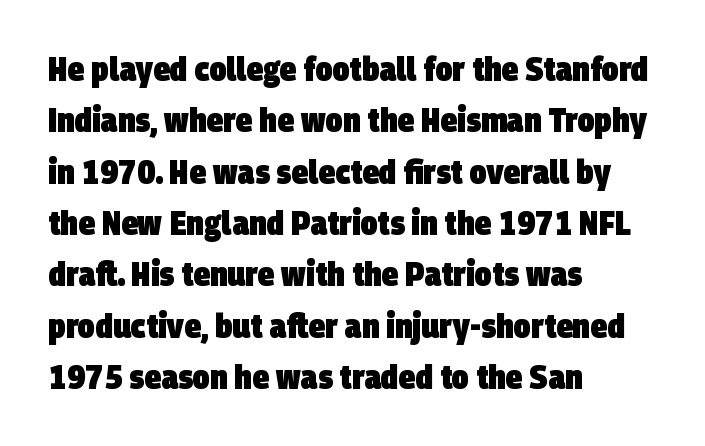
Nope, no serifs anywhere on these letters. Here the designer chose a conventional face with non-uniform glyph widths. Check under the words: just untouched page. The vertical gap from one line to the next is medium. Heft: maximum for text — a bold. Inter-character spacing is left at the font's built-in metrics.
